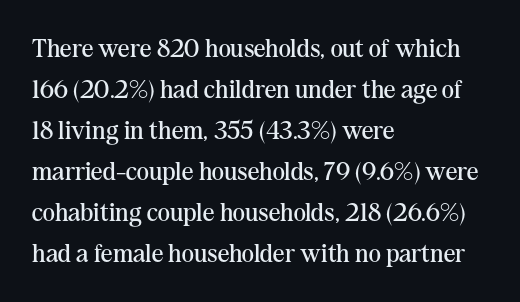
The words here are not underlined. Unbolded letterforms with no extra heft. Quick note: interline space is typical. These lines stack with their left ends in a neat column. Ordinary non-slanted type is in use. Here the glyphs are tracked normally, forming tight word shapes.
